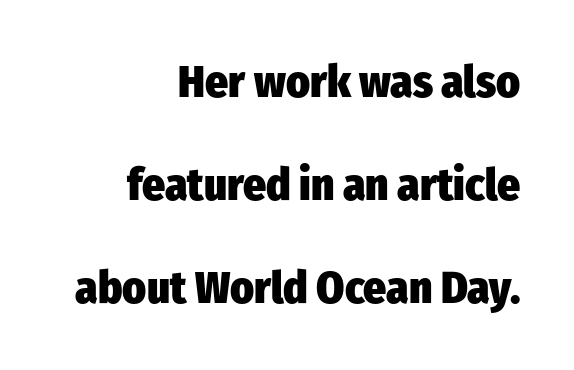
{"serif": "no", "italic": "no", "bold": "yes", "weight": "heavy", "width": "condensed", "stroke_contrast": "low", "x_height": "medium", "monospaced": "no", "underline": "no", "align": "right", "line_spacing": "loose", "line_spacing_ratio": 2.29, "letter_spacing": "normal", "letter_spacing_em": 0.0, "glyph_px": 45}
